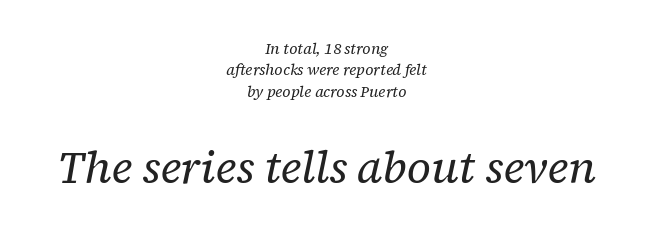
The image shows 44 px regular-weight serif type, italic (leaning right); set centered, normal line spacing (1.42x), normal letter spacing, not underlined; the second (bottom) block is 2.93x larger; low stroke contrast and a medium x-height.
